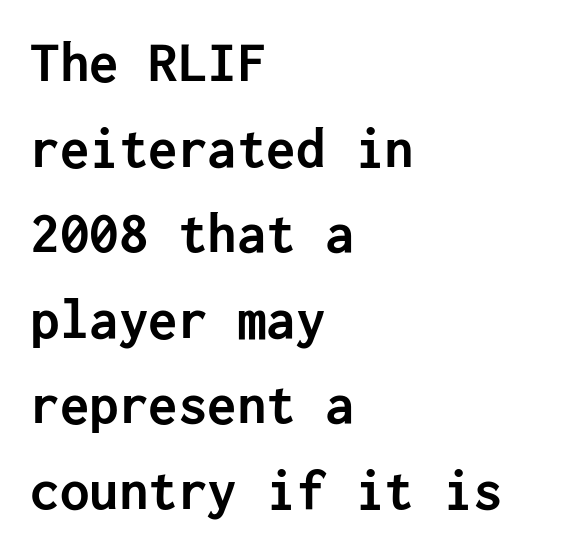
The image shows 59 px semibold sans-serif type, upright; set left-aligned, normal line spacing (1.45x), normal letter spacing, not underlined; low stroke contrast and a medium x-height.
